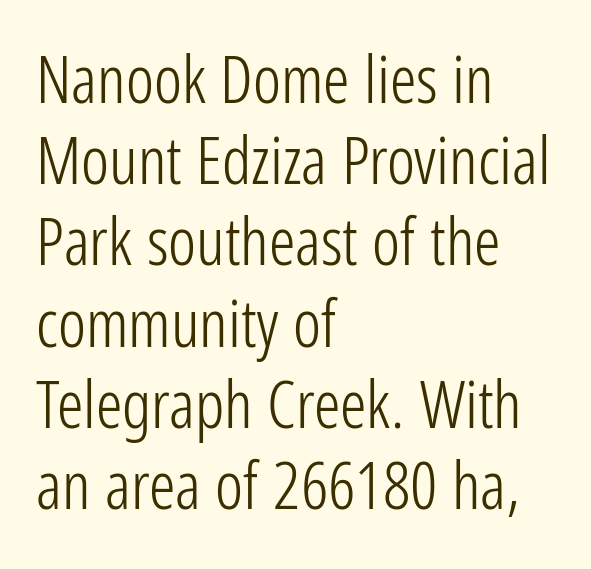
Q: Is the text bold? A: No.
Q: Is the text italic (slanted)? A: No, it is upright.
Q: Is the typeface a serif or a sans-serif typeface? A: Sans-serif.
Q: Is the text underlined? A: No.
Q: How is the paragraph aligned? A: Left-aligned.
Q: Is the spacing between letters normal or unusually wide? A: Normal.
Q: Width (condensed, normal, or wide)? A: Condensed.
Q: Stroke contrast? A: Low.
Q: x-height? A: Medium.
Q: Monospaced? A: No.
